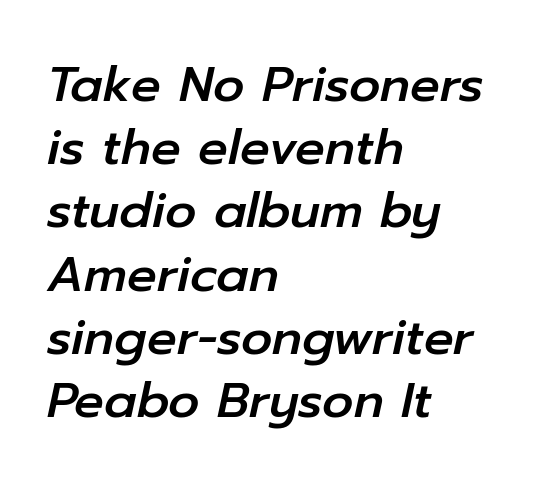
Descender tails drop into unmarked territory. Varying glyph widths throughout — classic text-font behaviour. Regular leading. Does the lettering tilt? It does — this is italic.
